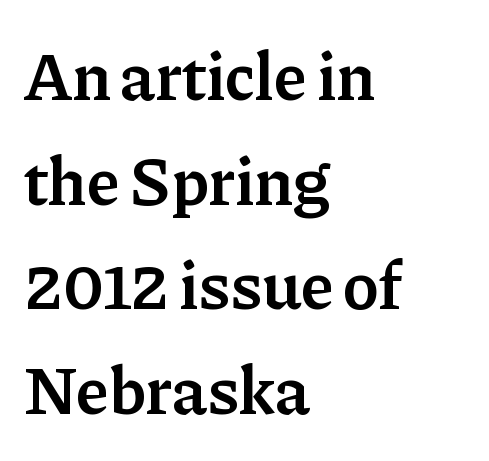
The image shows 68 px semibold serif type, upright; set left-aligned, normal line spacing (1.54x), normal letter spacing, not underlined; low stroke contrast and a medium x-height.
